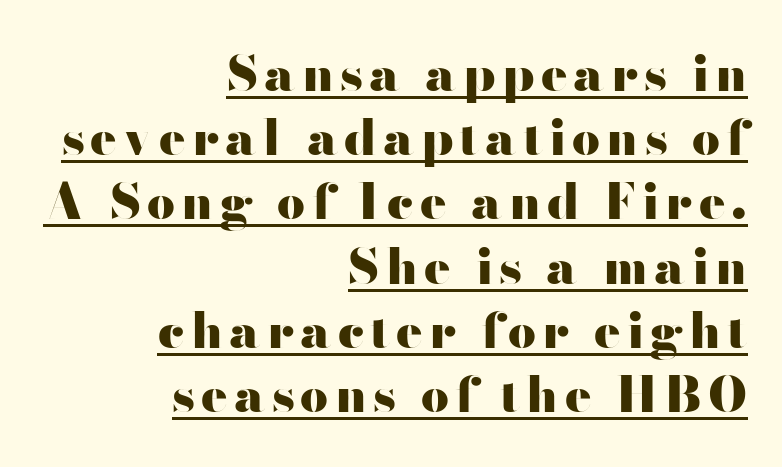
This sample carries an underscore along the baseline area. Emphasis by weight is at full strength: bold. Note the varied advance widths — an 'i' is clearly narrower than an 'm'. The vertical gap from one line to the next is medium. Unlike italic type, these characters show no tilt at all.
